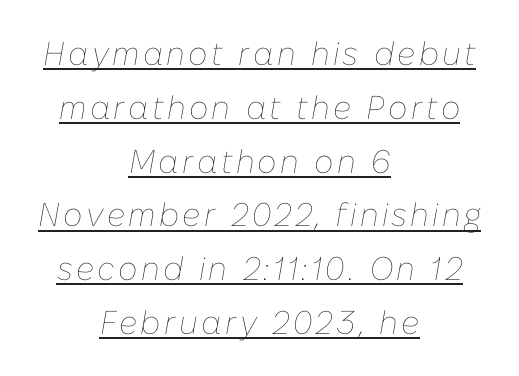
The font sits on the lighter half of the weight spectrum, regular included. Horizontal alignment here is central, giving a formal, balanced look. Rows of type keep a routine distance in the vertical direction. Does a line run under the words? Yes, clearly.
